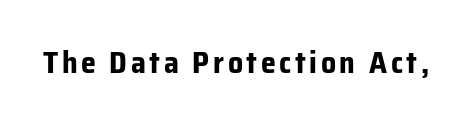
The face used here is proportionally spaced, like ordinary book or web type. Each letter's strokes conclude bluntly, with no projecting serifs. In terms of posture, this sample is upright. Set as a true bold cut, around the 700 mark.
